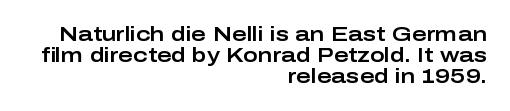
{"italic": "no", "underline": "no", "align": "right", "line_spacing": "tight", "line_spacing_ratio": 1.05, "letter_spacing": "normal", "letter_spacing_em": 0.0, "glyph_px": 20}
